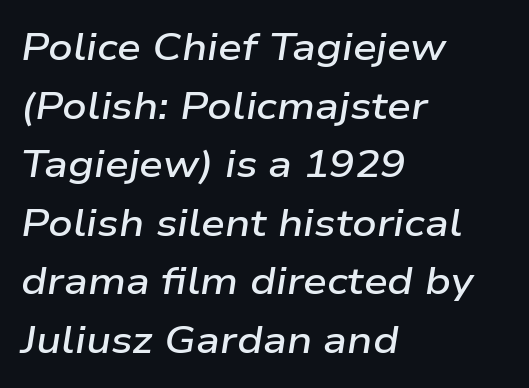
{"italic": "yes", "lean": "right", "slant_degrees": 9, "bold": "semi", "weight": "semibold", "width": "wide", "stroke_contrast": "low", "x_height": "medium", "monospaced": "no", "underline": "no", "align": "left", "line_spacing": "normal", "line_spacing_ratio": 1.54, "letter_spacing": "normal", "letter_spacing_em": 0.0, "glyph_px": 38}
